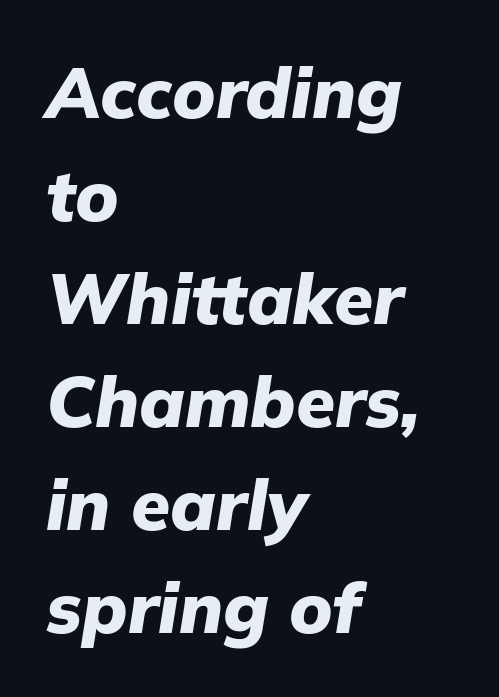
Q: Is the text bold? A: Yes.
Q: Is the text italic (slanted)? A: Yes, it leans right by about 9 degrees.
Q: Is the text underlined? A: No.
Q: How is the paragraph aligned? A: Left-aligned.
Q: Is the spacing between letters normal or unusually wide? A: Normal.
Q: Is the spacing between lines tight, normal or loose? A: Normal.
Q: Width (condensed, normal, or wide)? A: Normal.
Q: Stroke contrast? A: Low.
Q: x-height? A: Medium.
Q: Monospaced? A: No.
